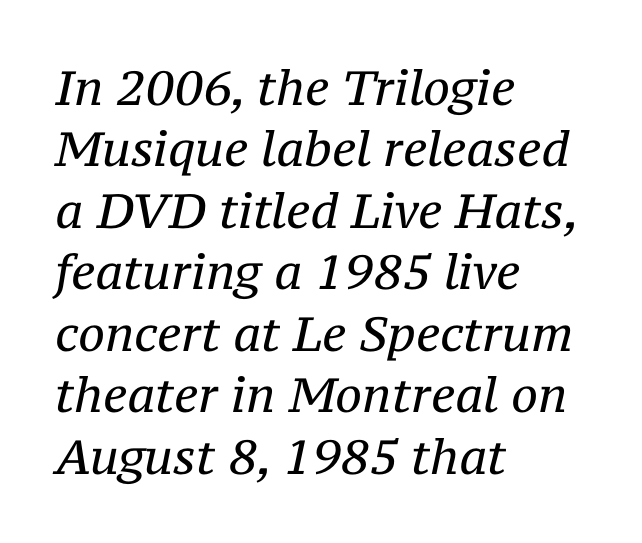
Q: Is the text bold? A: No.
Q: Is the text italic (slanted)? A: Yes, it leans right by about 12 degrees.
Q: Is the typeface a serif or a sans-serif typeface? A: Serif.
Q: Is the text underlined? A: No.
Q: How is the paragraph aligned? A: Left-aligned.
Q: Is the spacing between letters normal or unusually wide? A: Normal.
Q: Is the spacing between lines tight, normal or loose? A: Normal.
Q: Width (condensed, normal, or wide)? A: Normal.
Q: Stroke contrast? A: Medium.
Q: x-height? A: Medium.
Q: Monospaced? A: No.
